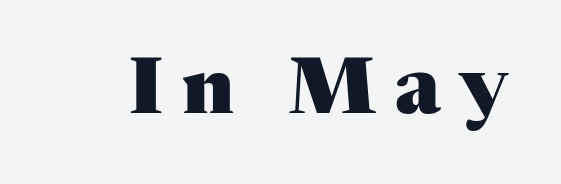
Little horizontal feet cap the strokes, marking this as serif type. The font's upright variant was chosen for this text. A typesetter would call this heavily tracked-out type. Look at the stroke-to-counter ratio: heavy, a bold. The strip under each line holds only bare page.
